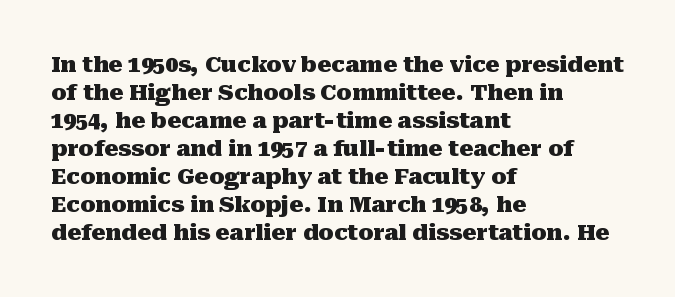
{"italic": "no", "bold": "yes", "underline": "no", "align": "left", "line_spacing": "normal", "line_spacing_ratio": 1.27, "letter_spacing": "normal", "letter_spacing_em": 0.0, "glyph_px": 22}
